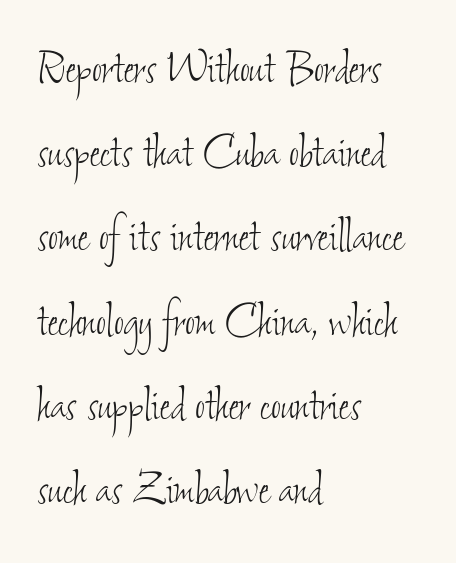
The image shows 54 px thin, condensed type; set left-aligned, normal line spacing (1.56x), normal letter spacing, not underlined; low stroke contrast and a small x-height.
